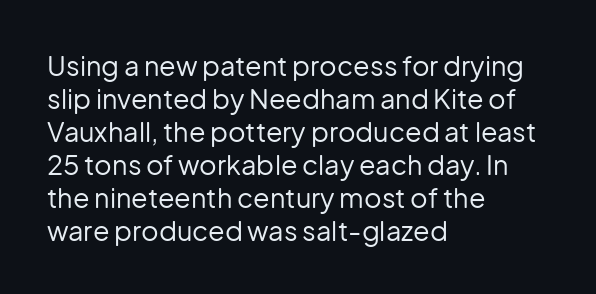
The image shows 27 px text type, upright; set left-aligned, line spacing 1.22x, normal letter spacing, not underlined.
